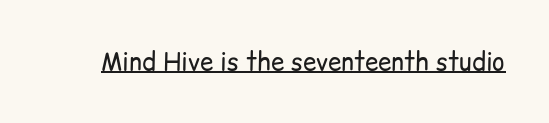
Underlined type. When letters stand straight like this, we call the style roman or upright. The line texture is even and compact thanks to regular tracking. The strokes carry an ordinary text weight at most.
